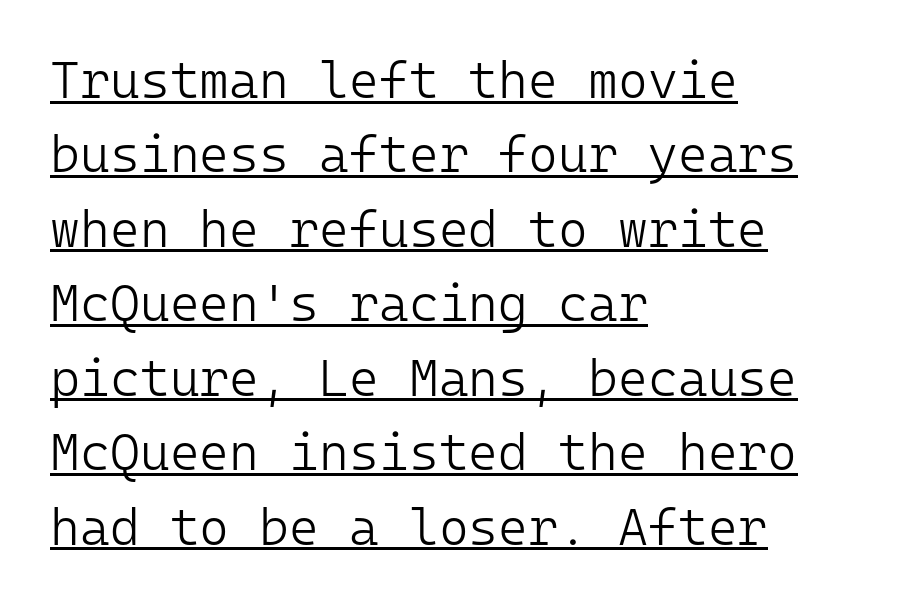
Q: Is the text bold? A: No.
Q: Is the text italic (slanted)? A: No, it is upright.
Q: Is the typeface a serif or a sans-serif typeface? A: Sans-serif.
Q: Is the text underlined? A: Yes.
Q: How is the paragraph aligned? A: Left-aligned.
Q: Is the spacing between letters normal or unusually wide? A: Normal.
Q: Is the spacing between lines tight, normal or loose? A: Normal.
Q: Width (condensed, normal, or wide)? A: Normal.
Q: Stroke contrast? A: Low.
Q: x-height? A: Medium.
Q: Monospaced? A: Yes.
